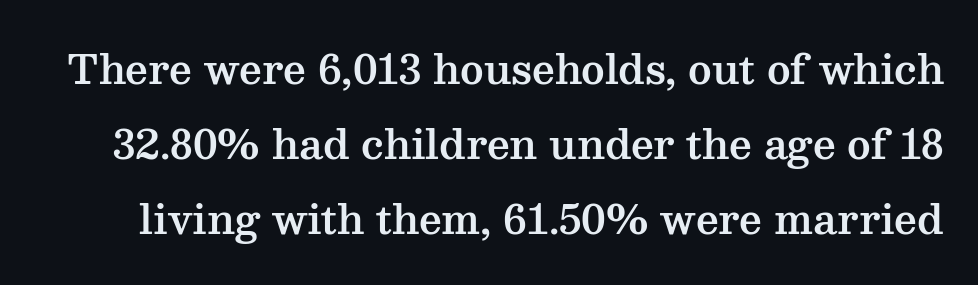
The letterforms sit shoulder to shoulder at normal distance. Font category for this specimen: serif. Proportional: the letters do not fall into vertical columns. Posture: upright roman. Glance below the letters and you will spot only blank space.
